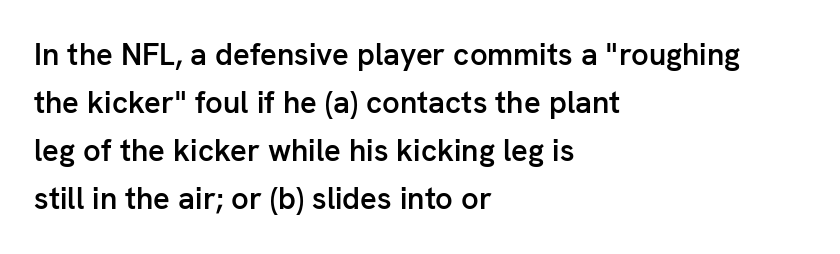
The image shows 31 px semibold sans-serif type, upright; set left-aligned, normal line spacing (1.55x), normal letter spacing, not underlined; low stroke contrast and a medium x-height.
